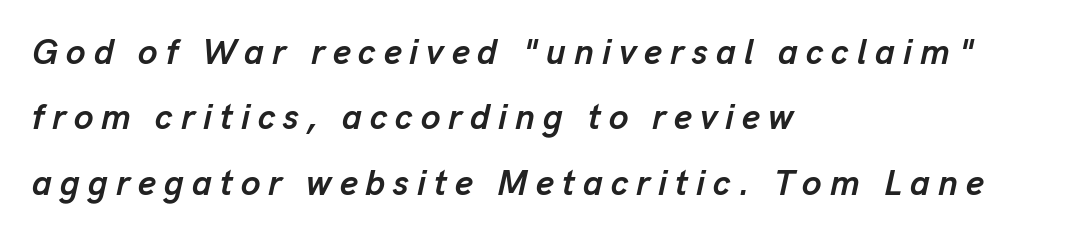
The whole block is typeset with a tilt. What weight is shown? A full bold with thick strokes. This sample has the flowing, uneven cadence of proportional lettering. Just letters on the line, the space beneath them empty. Layout note: lines flush left.
